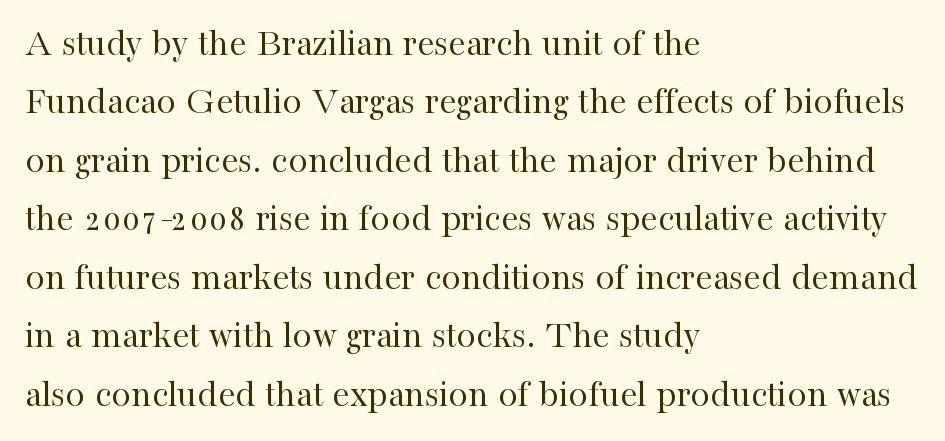
The image shows 39 px regular-weight serif type, upright; set left-aligned, normal line spacing (1.5x), normal letter spacing, not underlined; high stroke contrast and a medium x-height.
